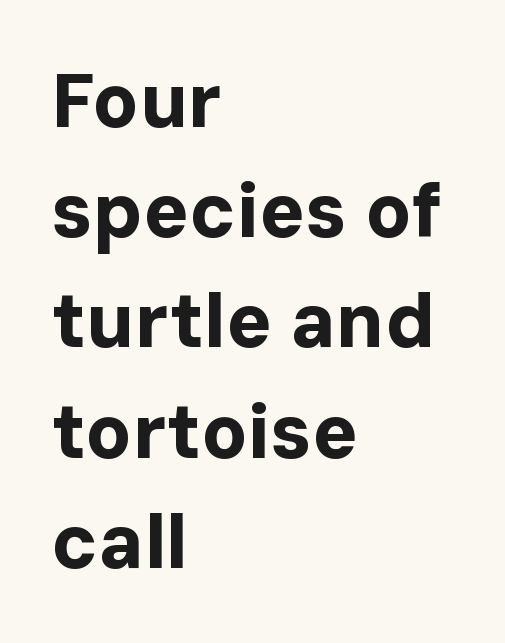
{"serif": "no", "italic": "no", "bold": "yes", "weight": "bold", "width": "normal", "stroke_contrast": "low", "x_height": "medium", "monospaced": "no", "underline": "no", "align": "left", "line_spacing": "normal", "line_spacing_ratio": 1.45, "letter_spacing": "normal", "letter_spacing_em": 0.0, "glyph_px": 76}
